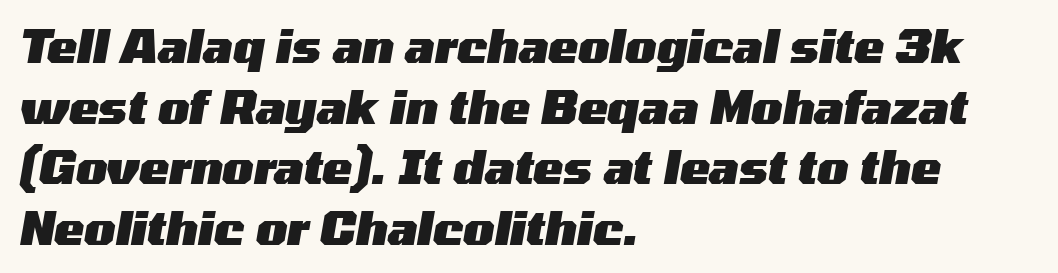
The image shows 45 px heavy, wide type, italic (leaning right); set left-aligned, normal line spacing (1.35x), normal letter spacing, not underlined; medium stroke contrast and a medium x-height.
